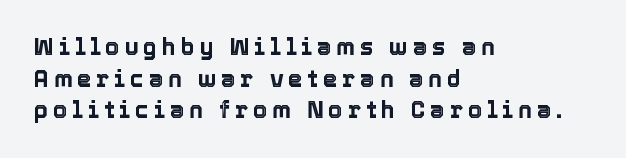
The baseline area is clear. Caption: multi-line text, flush left, ragged right. Tall strokes in this sample are plumb rather than angled. The gaps between neighbouring characters are conspicuously large. Is there much room between lines? A standard amount, neither cramped nor airy.
